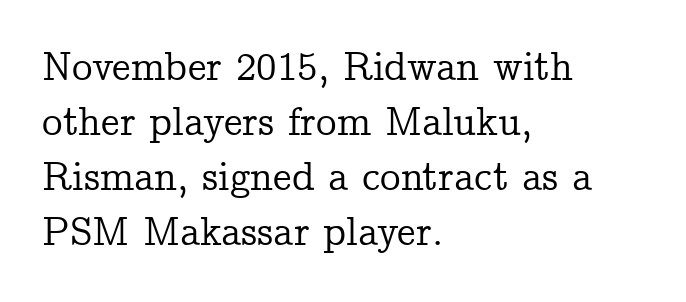
{"serif": "yes", "italic": "no", "width": "normal", "stroke_contrast": "low", "x_height": "medium", "monospaced": "no", "underline": "no", "align": "left", "line_spacing": "normal", "line_spacing_ratio": 1.34, "letter_spacing": "normal", "letter_spacing_em": 0.0, "glyph_px": 41}
